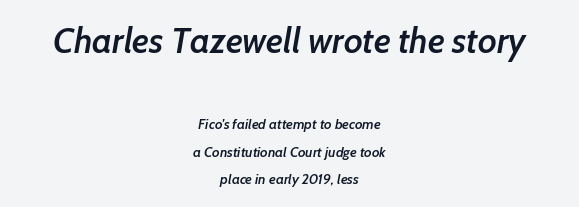
Here the designer chose a conventional face with non-uniform glyph widths. Size contrast runs from large at the top to small at the bottom. Type without underlining. A semibold gives these letters moderate extra thickness, short of bold. Widely set lines give the paragraph a tall, airy silhouette. Notice how the stems are inclined rather than vertical — that's the hallmark of italics.
